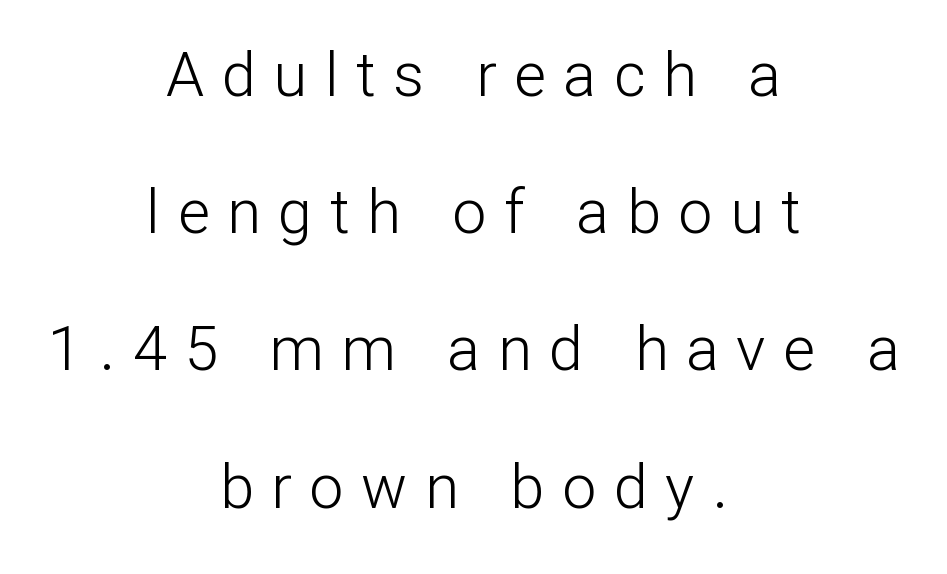
The image shows 61 px light sans-serif type, upright; set centered, loose line spacing (2.25x), unusually wide letter spacing (+0.29 em), not underlined; low stroke contrast and a medium x-height.
